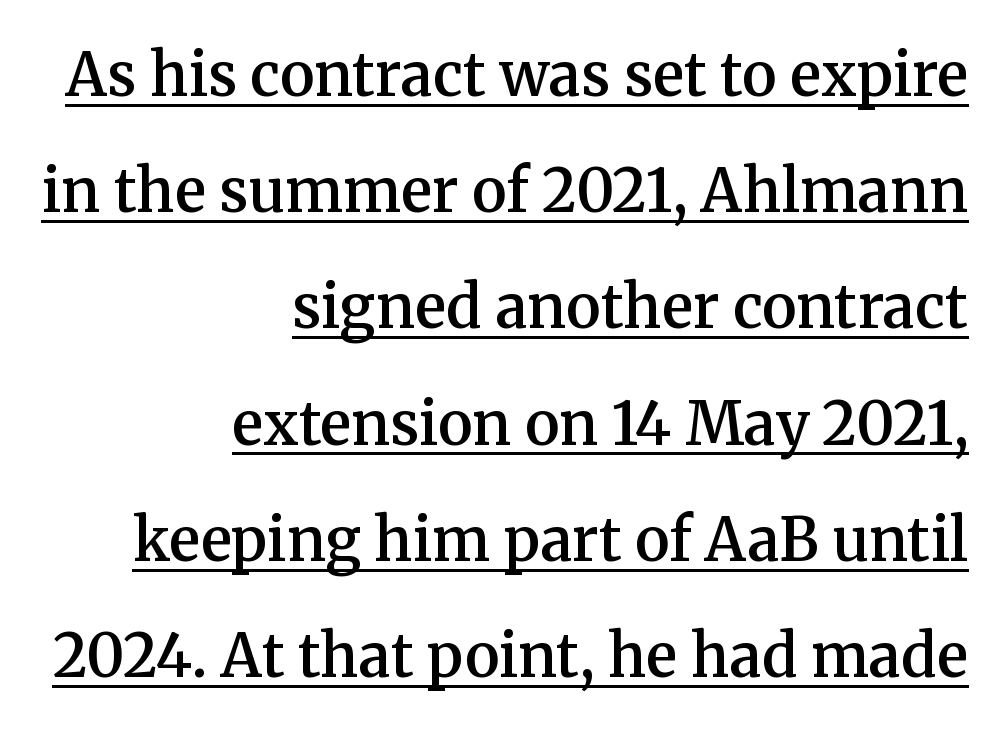
Q: Is the text bold? A: Semi-bold.
Q: Is the text italic (slanted)? A: No, it is upright.
Q: Is the typeface a serif or a sans-serif typeface? A: Serif.
Q: Is the text underlined? A: Yes.
Q: How is the paragraph aligned? A: Right-aligned.
Q: Is the spacing between letters normal or unusually wide? A: Normal.
Q: Is the spacing between lines tight, normal or loose? A: Loose.
Q: Width (condensed, normal, or wide)? A: Normal.
Q: Stroke contrast? A: Medium.
Q: x-height? A: Medium.
Q: Monospaced? A: No.
